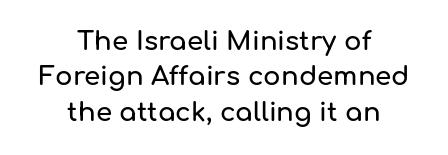
The lines in this sample share a center point and differ in where they start and stop. You could call the tracking neutral — neither tight nor loose. Regular leading. Bare-footed words on every line. Characters remain perfectly vertical along every line.
